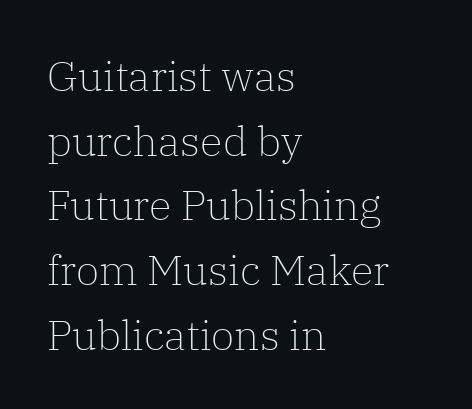
{"serif": "yes", "italic": "no", "bold": "no", "weight": "light", "width": "normal", "stroke_contrast": "low", "x_height": "medium", "monospaced": "no", "underline": "no", "align": "left", "line_spacing": "normal", "line_spacing_ratio": 1.54, "letter_spacing": "normal", "letter_spacing_em": 0.0, "glyph_px": 42}
